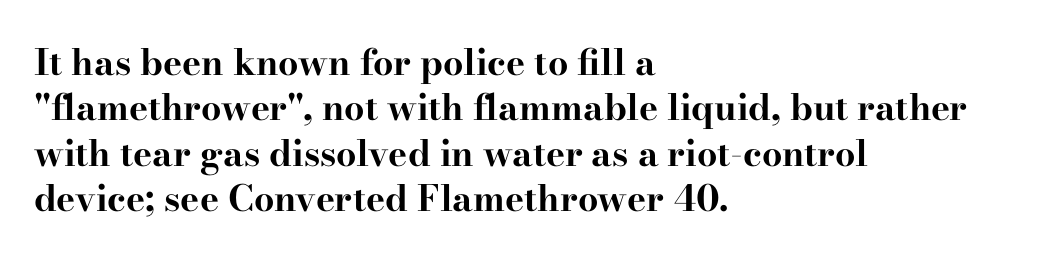
Q: Is the text bold? A: Yes.
Q: Is the text italic (slanted)? A: No, it is upright.
Q: Is the typeface a serif or a sans-serif typeface? A: Serif.
Q: Is the text underlined? A: No.
Q: How is the paragraph aligned? A: Left-aligned.
Q: Is the spacing between letters normal or unusually wide? A: Normal.
Q: Is the spacing between lines tight, normal or loose? A: Normal.
Q: Width (condensed, normal, or wide)? A: Wide.
Q: Stroke contrast? A: High.
Q: x-height? A: Small.
Q: Monospaced? A: No.
